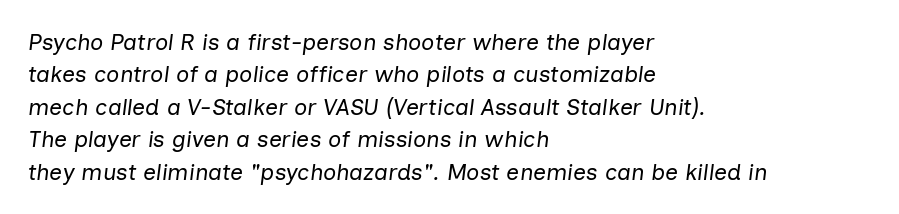
Q: Is the text bold? A: No.
Q: Is the text italic (slanted)? A: Yes, it leans right by about 7 degrees.
Q: Is the text underlined? A: No.
Q: How is the paragraph aligned? A: Left-aligned.
Q: Is the spacing between letters normal or unusually wide? A: Normal.
Q: Is the spacing between lines tight, normal or loose? A: Normal.
